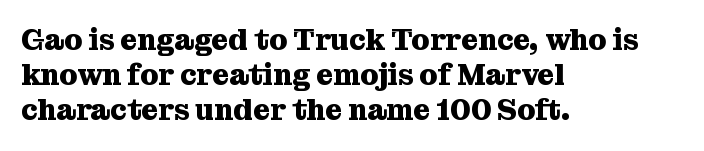
{"serif": "yes", "italic": "no", "bold": "yes", "weight": "heavy", "width": "normal", "stroke_contrast": "medium", "x_height": "medium", "monospaced": "no", "underline": "no", "align": "left", "line_spacing_ratio": 1.21, "letter_spacing": "normal", "letter_spacing_em": 0.0, "glyph_px": 29}
